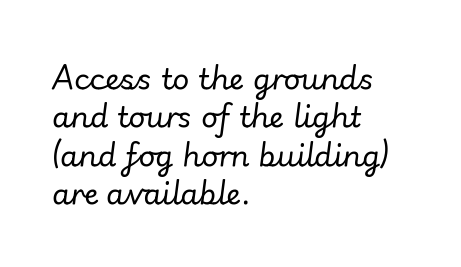
Is the type slanted? Yes — the strokes lean at a clear angle. The face looks like a standard text weight, possibly lighter. A typesetter would call this proportional, since set widths differ per character. One-word summary of the alignment: left. A typesetter would call this leading conventional body-copy spacing.
